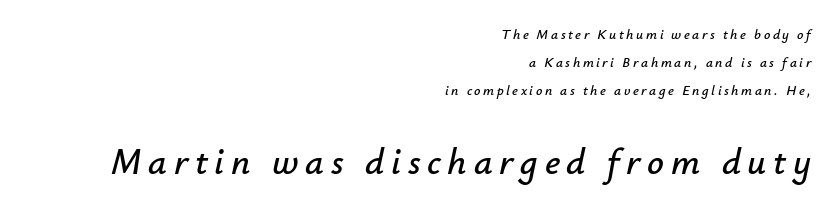
The image shows 37 px text type, italic (leaning right); set right-aligned, loose line spacing (2.01x), not underlined; the second (bottom) block is 2.64x larger; low stroke contrast and a small x-height.
